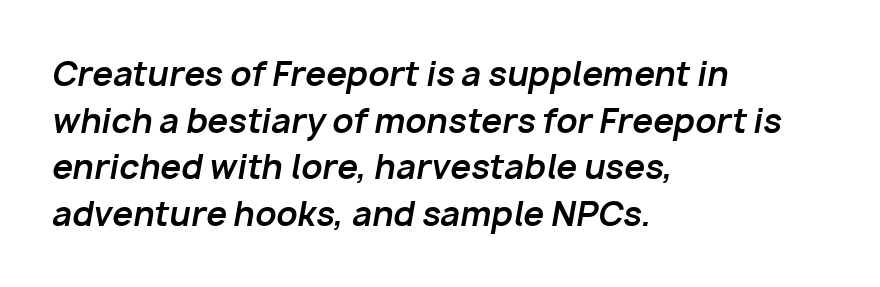
The rendering uses natural spacing where letterforms have individual widths. Notice how thick the strokes are: this is what a full bold looks like. No extra tracking has been applied to these lines. Honestly, the row spacing looks completely unremarkable. This sample is left-justified, so line endings fall wherever the words run out. It's the slanting kind of type.
